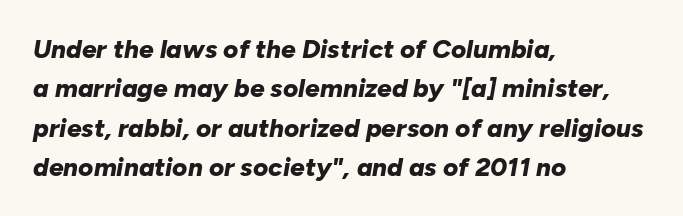
The image shows 26 px bold type, italic (leaning right); set left-aligned, normal line spacing (1.51x), normal letter spacing, not underlined.
